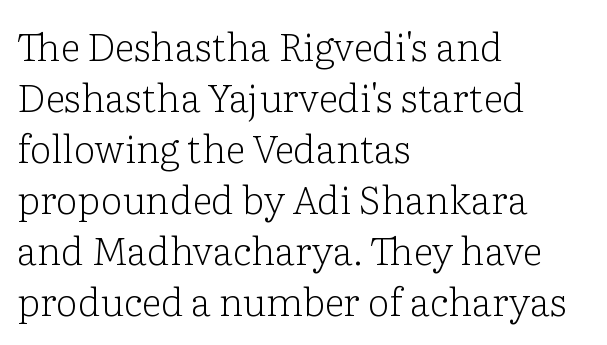
Short note: letters normally spaced. You can tell it's not italic because the verticals are truly vertical. Is this a fixed-width face? No — the glyphs have proportional, varying widths. Letters have the restrained weight of plain body copy at most. The gap between lines stays unmarked.
